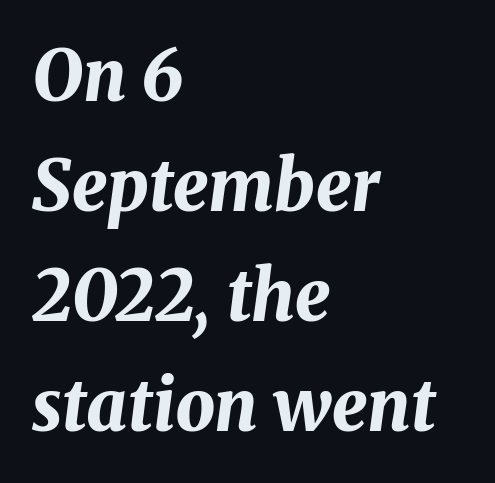
The image shows 70 px bold type, italic (leaning right); set left-aligned, normal line spacing (1.57x), normal letter spacing, not underlined; medium stroke contrast and a medium x-height.
